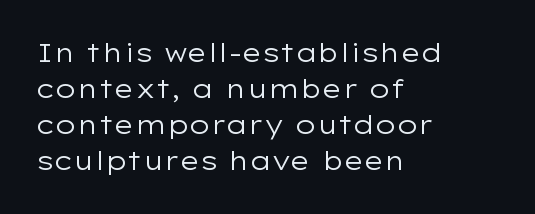
The image shows 26 px text type, upright; set left-aligned, normal line spacing (1.39x), normal letter spacing, not underlined.
